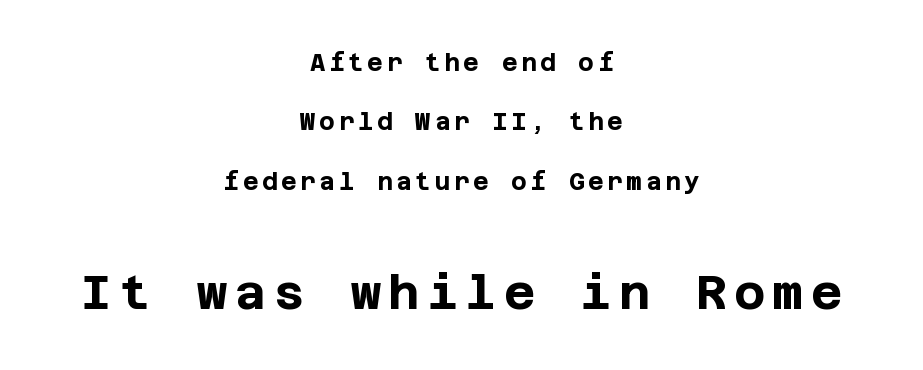
The image shows 48 px bold sans-serif type, upright; set centered, loose line spacing (2.47x), not underlined; the second (bottom) block is 2.0x larger; low stroke contrast and a large x-height.
